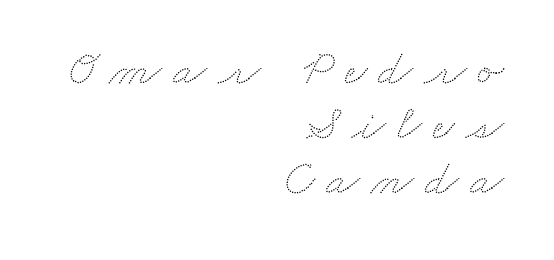
{"width": "wide", "stroke_contrast": "low", "x_height": "small", "monospaced": "no", "underline": "no", "align": "right", "line_spacing": "tight", "line_spacing_ratio": 1.12, "letter_spacing": "wide", "letter_spacing_em": 0.23, "glyph_px": 49}
